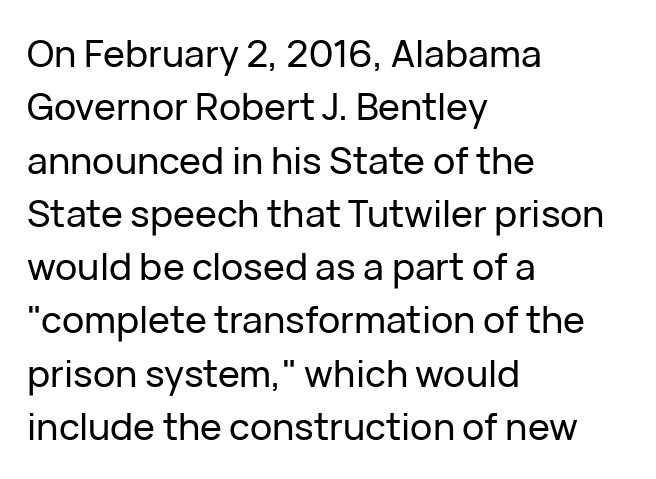
How are the letters spaced? Ordinarily, with no added tracking. The typesetter chose a ragged-right arrangement here. The area under the type is left untouched. This sample uses a sans-serif face. Varying glyph widths throughout — classic text-font behaviour.
